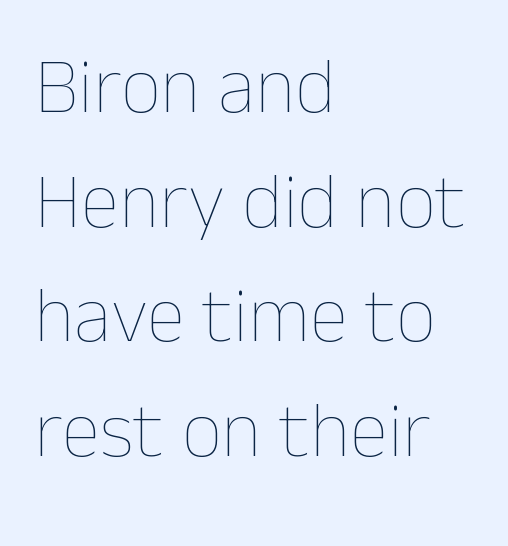
The image shows 79 px thin type, upright; set left-aligned, normal line spacing (1.45x), normal letter spacing, not underlined; low stroke contrast and a medium x-height.
